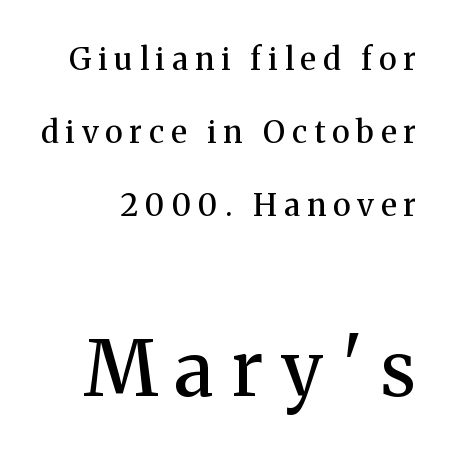
The block sitting lower on the canvas is the one with enlarged characters. This rendering widens character spacing well past its baseline value. In terms of letterform style, serifs are clearly present. As a designer I'd log this as weight 600, semibold. Students, observe: this is what heavily led, spacious text looks like. The rendering uses natural spacing where letterforms have individual widths.
